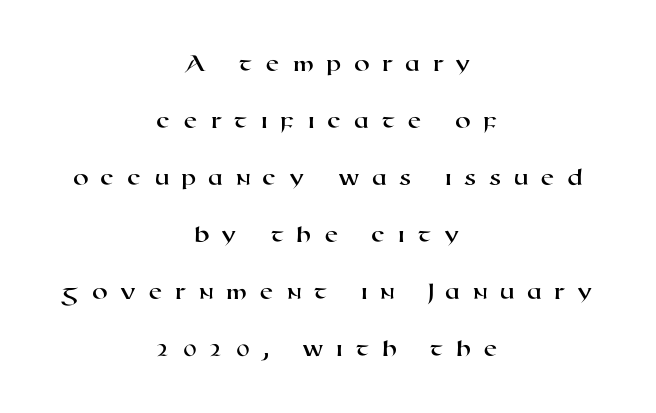
{"underline": "no", "align": "center", "line_spacing": "loose", "line_spacing_ratio": 2.28, "letter_spacing": "wide", "letter_spacing_em": 0.49, "glyph_px": 25}
